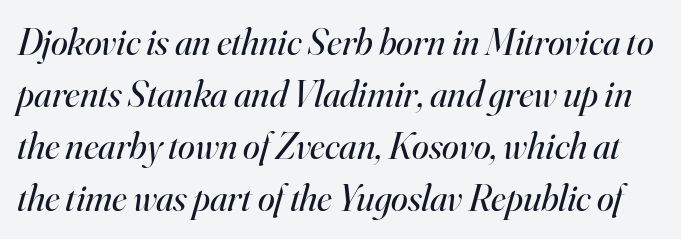
Q: Is the text bold? A: No.
Q: Is the text italic (slanted)? A: Yes, it leans right by about 16 degrees.
Q: Is the typeface a serif or a sans-serif typeface? A: Serif.
Q: Is the text underlined? A: No.
Q: Is the spacing between letters normal or unusually wide? A: Normal.
Q: Is the spacing between lines tight, normal or loose? A: Normal.
Q: Width (condensed, normal, or wide)? A: Normal.
Q: Stroke contrast? A: High.
Q: x-height? A: Small.
Q: Monospaced? A: No.
